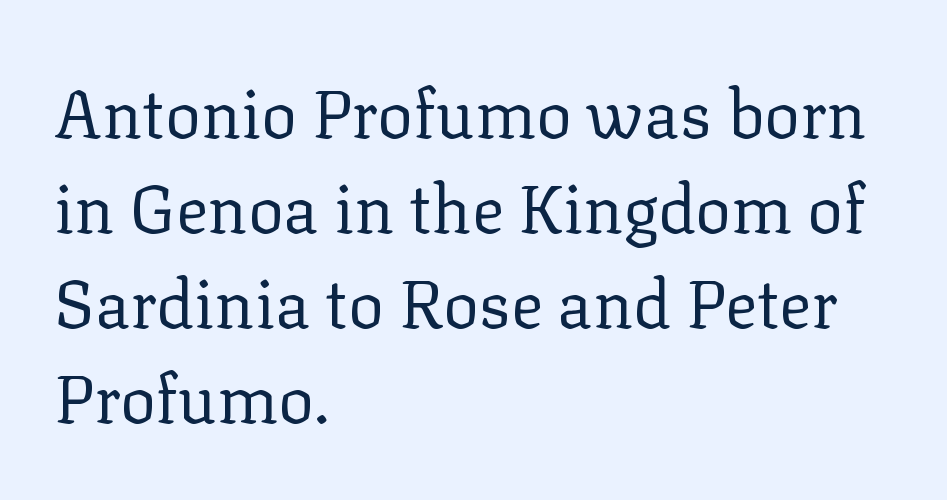
Standard letterfit; no display-style spreading of the glyphs. Do the characters align in a grid? No, the font is proportional. The area under the type is left untouched. Nothing heavy about these letters — not bold at all. Does the lettering tilt? It doesn't — this is upright.
